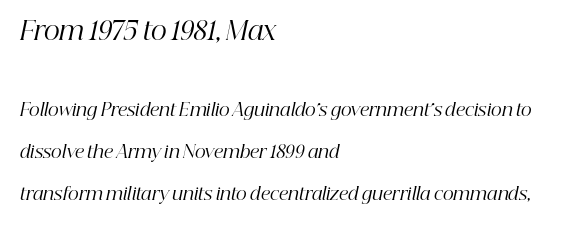
Q: Is the text bold? A: No.
Q: Is the text italic (slanted)? A: Yes, it leans right by about 12 degrees.
Q: Is the text underlined? A: No.
Q: How is the paragraph aligned? A: Left-aligned.
Q: Is the spacing between letters normal or unusually wide? A: Normal.
Q: Is the spacing between lines tight, normal or loose? A: Loose.
Q: Which block of text is set in a larger size, the first (top) or the second (bottom)? A: The first (top) one.
